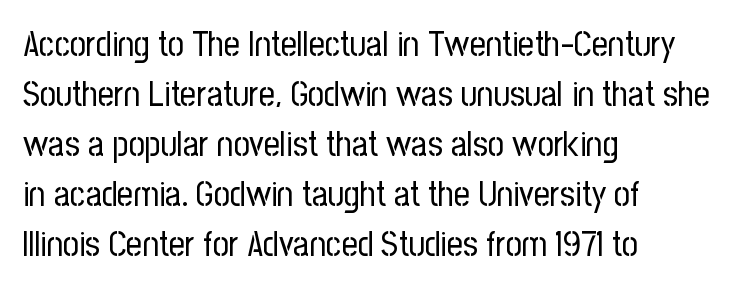
Letters have the restrained weight of plain body copy at most. This is the regular roman posture of the typeface. The type is set solid horizontally, with unmodified tracking. Is the block centered? No — it sits flush against the left margin.
